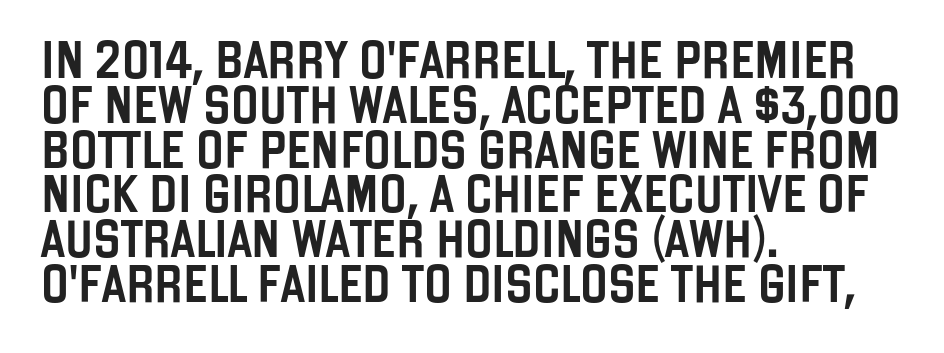
{"serif": "no", "italic": "no", "width": "condensed", "stroke_contrast": "low", "x_height": "large", "monospaced": "no", "underline": "no", "align": "left", "line_spacing_ratio": 1.21, "letter_spacing": "normal", "letter_spacing_em": 0.0, "glyph_px": 37}
